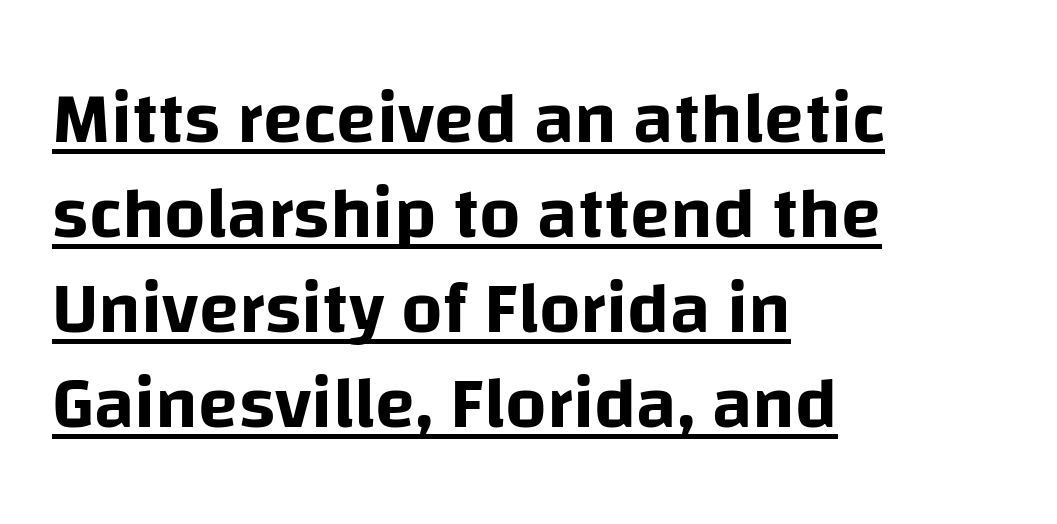
Q: Is the text italic (slanted)? A: No, it is upright.
Q: Is the typeface a serif or a sans-serif typeface? A: Sans-serif.
Q: Is the text underlined? A: Yes.
Q: How is the paragraph aligned? A: Left-aligned.
Q: Is the spacing between letters normal or unusually wide? A: Normal.
Q: Is the spacing between lines tight, normal or loose? A: Normal.
Q: Width (condensed, normal, or wide)? A: Normal.
Q: Stroke contrast? A: Low.
Q: x-height? A: Large.
Q: Monospaced? A: No.
